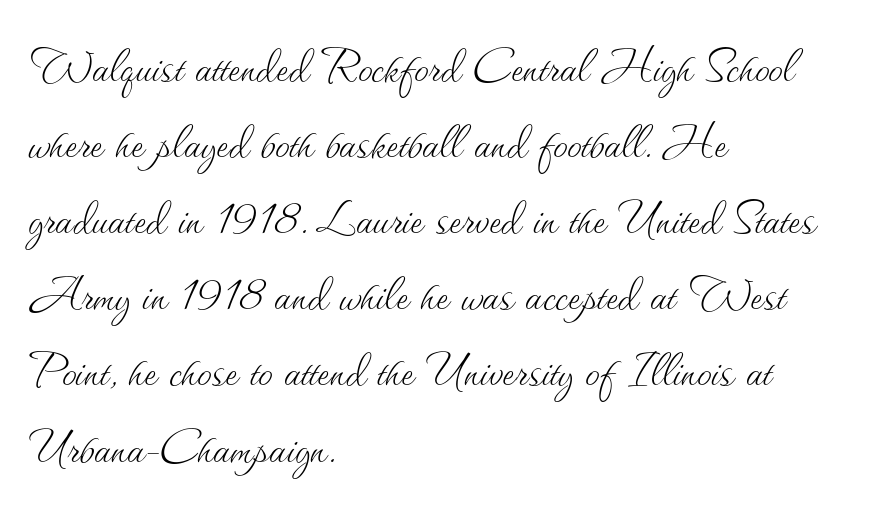
Q: Is the text bold? A: No.
Q: Is the text italic (slanted)? A: Yes.
Q: Is the text underlined? A: No.
Q: How is the paragraph aligned? A: Left-aligned.
Q: Is the spacing between letters normal or unusually wide? A: Normal.
Q: Is the spacing between lines tight, normal or loose? A: Normal.
Q: Width (condensed, normal, or wide)? A: Normal.
Q: Stroke contrast? A: Medium.
Q: x-height? A: Small.
Q: Monospaced? A: No.
